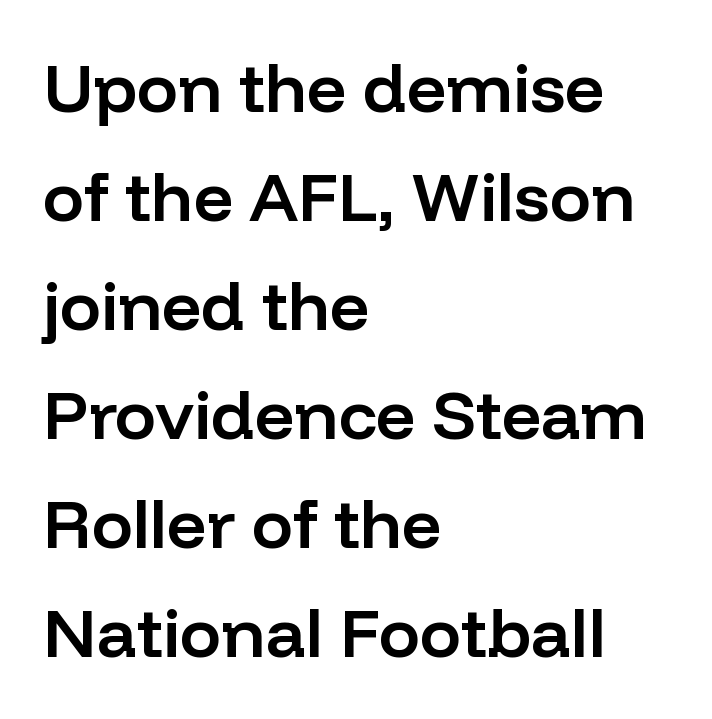
Underline: absent. Layout note: lines flush left. Unlike a traditional serif, this face leaves its strokes unadorned. These lines were composed using upright roman letters. The line-height multiplier appears to be the usual default. This sample has the flowing, uneven cadence of proportional lettering.
